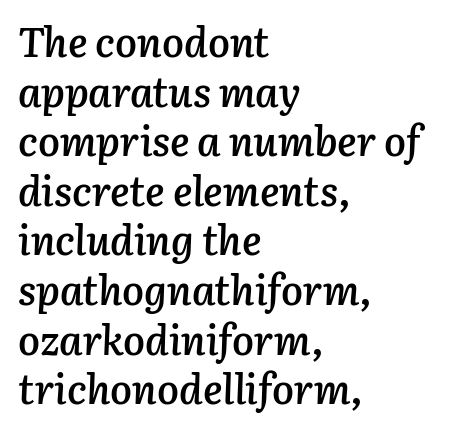
The image shows 41 px semibold type, italic (leaning right); set left-aligned, line spacing 1.21x, normal letter spacing, not underlined; low stroke contrast and a medium x-height.
